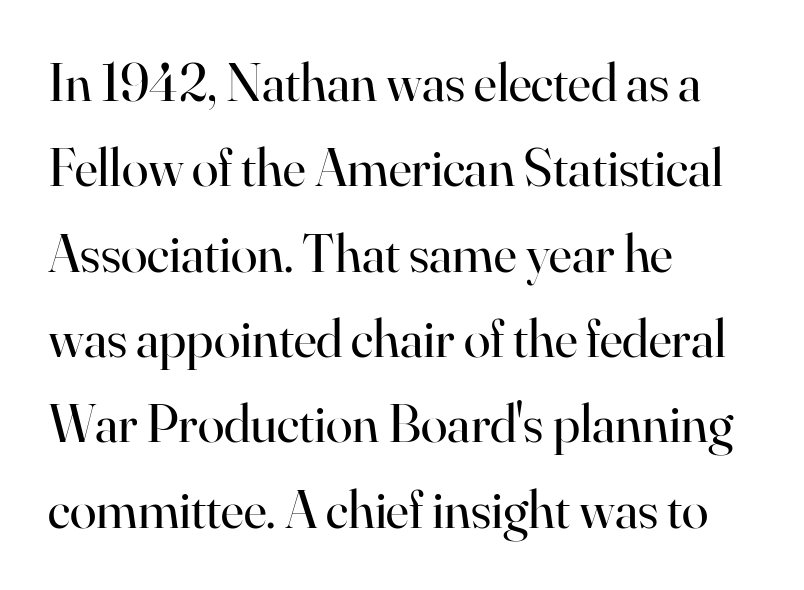
The tracking reads as untouched default to a designer's eye. The passage shown is typeset with a serif family. This block has exactly the height ordinary leading produces. Type without underlining. The paragraph shown leans on its left margin.
